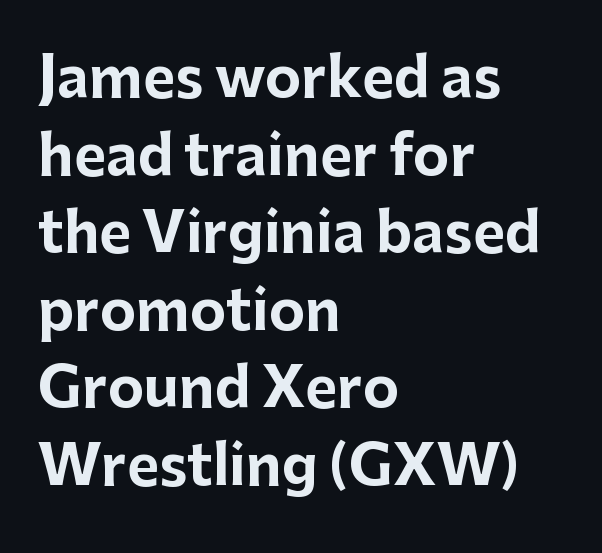
{"serif": "no", "italic": "no", "bold": "yes", "weight": "bold", "width": "normal", "stroke_contrast": "low", "x_height": "medium", "monospaced": "no", "underline": "no", "align": "left", "line_spacing": "normal", "line_spacing_ratio": 1.41, "letter_spacing": "normal", "letter_spacing_em": 0.0, "glyph_px": 55}
